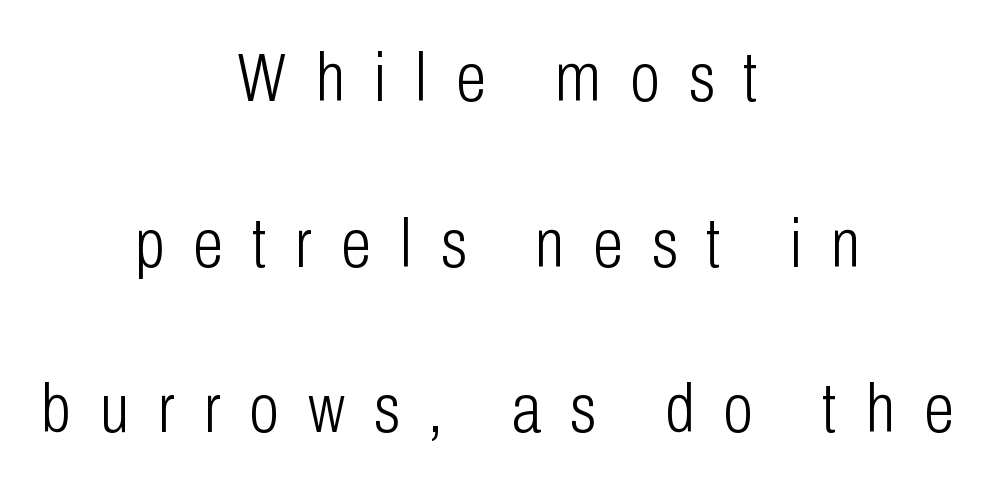
Q: Is the text bold? A: No.
Q: Is the text italic (slanted)? A: No, it is upright.
Q: Is the typeface a serif or a sans-serif typeface? A: Sans-serif.
Q: Is the text underlined? A: No.
Q: How is the paragraph aligned? A: Centered.
Q: Is the spacing between letters normal or unusually wide? A: Unusually wide.
Q: Is the spacing between lines tight, normal or loose? A: Loose.
Q: Width (condensed, normal, or wide)? A: Condensed.
Q: Stroke contrast? A: Low.
Q: x-height? A: Medium.
Q: Monospaced? A: No.
